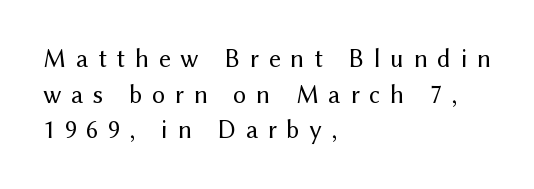
{"italic": "no", "bold": "no", "underline": "no", "align": "left", "line_spacing": "normal", "line_spacing_ratio": 1.37, "letter_spacing": "wide", "letter_spacing_em": 0.37, "glyph_px": 26}
